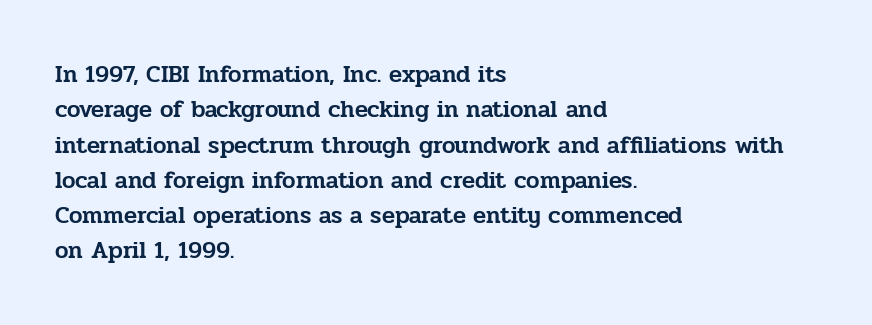
{"italic": "no", "underline": "no", "align": "left", "line_spacing": "normal", "line_spacing_ratio": 1.47, "letter_spacing": "normal", "letter_spacing_em": 0.0, "glyph_px": 24}
